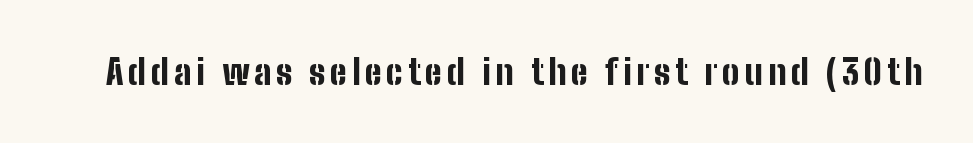
{"serif": "no", "italic": "no", "bold": "yes", "weight": "bold", "width": "condensed", "stroke_contrast": "low", "x_height": "medium", "monospaced": "no", "underline": "no", "glyph_px": 35}
